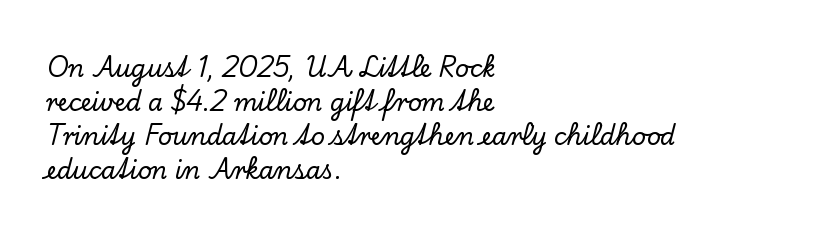
Each word holds together tightly as a unit, with standard inter-letter gaps. Horizontally, the lines are justified to the leading edge only. Check the space under the baseline: it is left empty. Leading matches the norm, producing a regular column.
